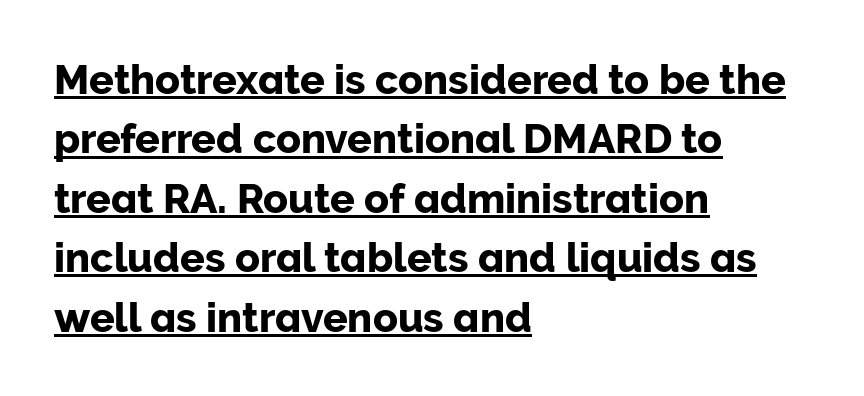
Q: Is the text italic (slanted)? A: No, it is upright.
Q: Is the typeface a serif or a sans-serif typeface? A: Sans-serif.
Q: Is the text underlined? A: Yes.
Q: How is the paragraph aligned? A: Left-aligned.
Q: Is the spacing between letters normal or unusually wide? A: Normal.
Q: Is the spacing between lines tight, normal or loose? A: Normal.
Q: Width (condensed, normal, or wide)? A: Normal.
Q: Stroke contrast? A: Low.
Q: x-height? A: Medium.
Q: Monospaced? A: No.
